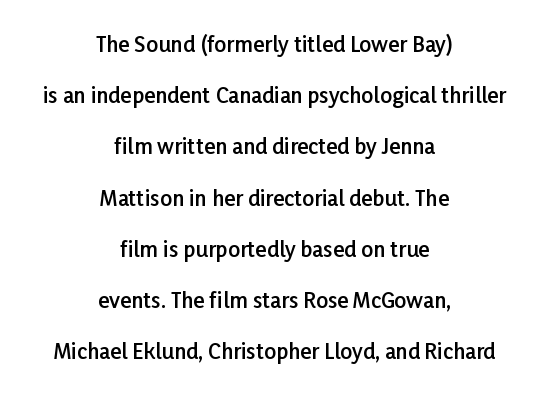
Descenders are the only things crossing below the line. Rendered with straight, roman letterforms. A typesetter would call this zero additional tracking. Students, observe: this is what heavily led, spacious text looks like.
